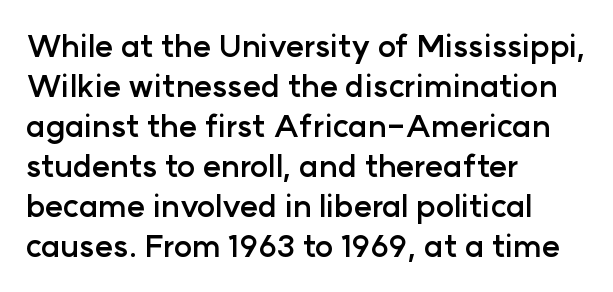
{"serif": "no", "italic": "no", "bold": "yes", "weight": "semibold", "width": "normal", "stroke_contrast": "low", "x_height": "medium", "monospaced": "no", "underline": "no", "align": "left", "line_spacing": "normal", "line_spacing_ratio": 1.29, "letter_spacing": "normal", "letter_spacing_em": 0.0, "glyph_px": 31}
